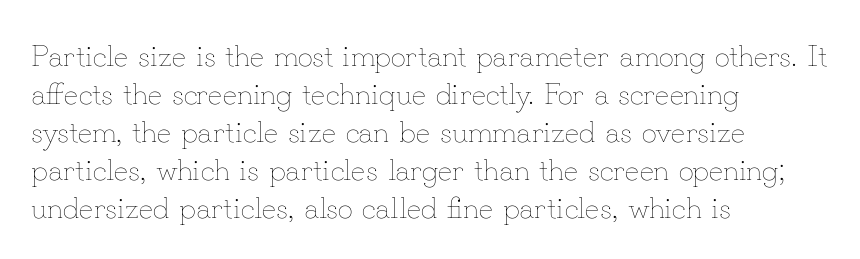
When letters stand straight like this, we call the style roman or upright. Is this a fixed-width face? No — the glyphs have proportional, varying widths. Summary of weight: not heavy and not bold. Each new line begins a customary step beneath the previous one.
